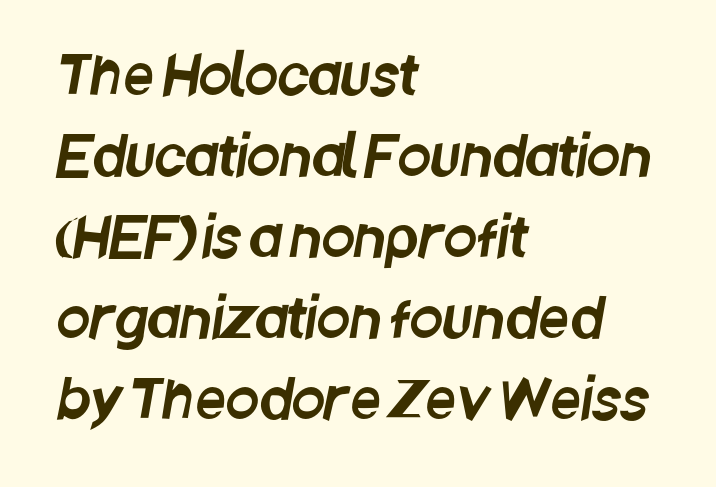
{"serif": "no", "width": "condensed", "stroke_contrast": "low", "x_height": "large", "monospaced": "no", "underline": "no", "align": "left", "line_spacing": "normal", "line_spacing_ratio": 1.5, "letter_spacing": "normal", "letter_spacing_em": 0.0, "glyph_px": 54}
